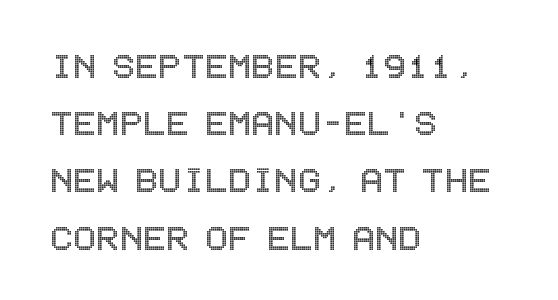
Q: Is the text italic (slanted)? A: No, it is upright.
Q: Is the text underlined? A: No.
Q: How is the paragraph aligned? A: Left-aligned.
Q: Is the spacing between letters normal or unusually wide? A: Normal.
Q: Is the spacing between lines tight, normal or loose? A: Normal.
Q: Width (condensed, normal, or wide)? A: Condensed.
Q: x-height? A: Large.
